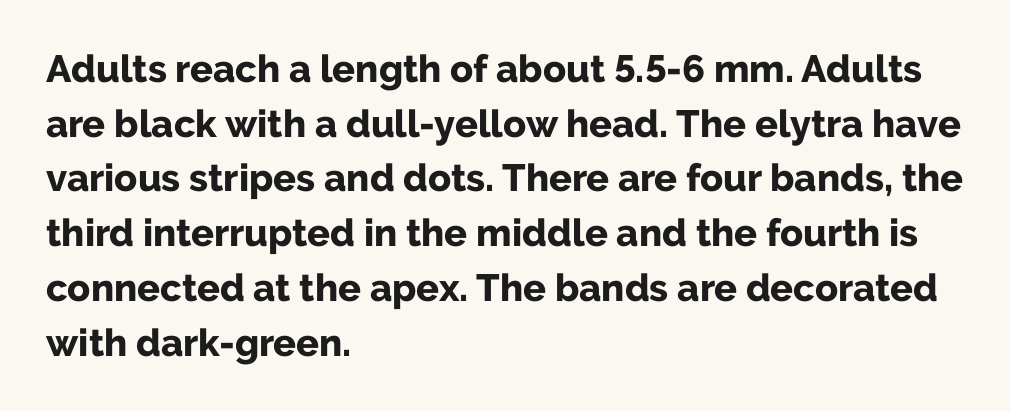
Q: Is the text bold? A: Yes.
Q: Is the text italic (slanted)? A: No, it is upright.
Q: Is the typeface a serif or a sans-serif typeface? A: Sans-serif.
Q: Is the text underlined? A: No.
Q: How is the paragraph aligned? A: Left-aligned.
Q: Is the spacing between letters normal or unusually wide? A: Normal.
Q: Is the spacing between lines tight, normal or loose? A: Normal.
Q: Width (condensed, normal, or wide)? A: Normal.
Q: Stroke contrast? A: Low.
Q: x-height? A: Medium.
Q: Monospaced? A: No.
